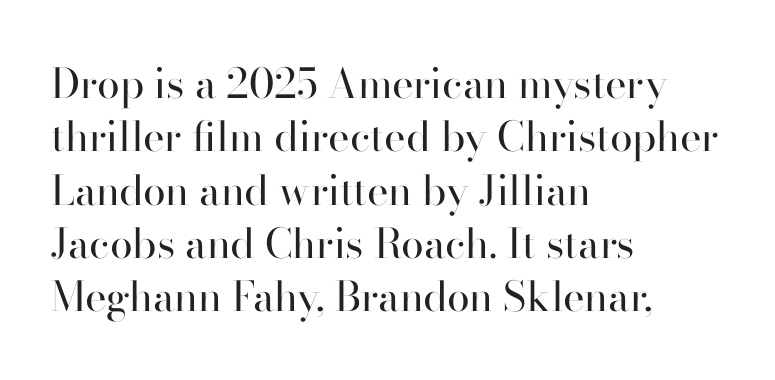
{"serif": "yes", "italic": "no", "bold": "no", "weight": "regular", "width": "normal", "stroke_contrast": "high", "x_height": "small", "monospaced": "no", "underline": "no", "align": "left", "line_spacing": "normal", "line_spacing_ratio": 1.3, "letter_spacing": "normal", "letter_spacing_em": 0.0, "glyph_px": 41}
